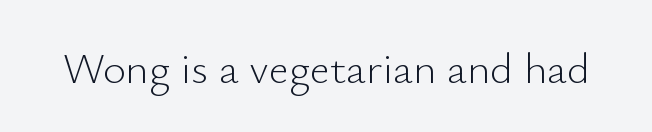
Descenders are the only things crossing below the line. Nope, no serifs anywhere on these letters. A typesetter would call this proportional, since set widths differ per character. No letter is thick-stroked: the sample isn't bold. What stands out about the letter spacing? Nothing — it is the standard amount. Italic? Not at all — the glyphs are vertical.
